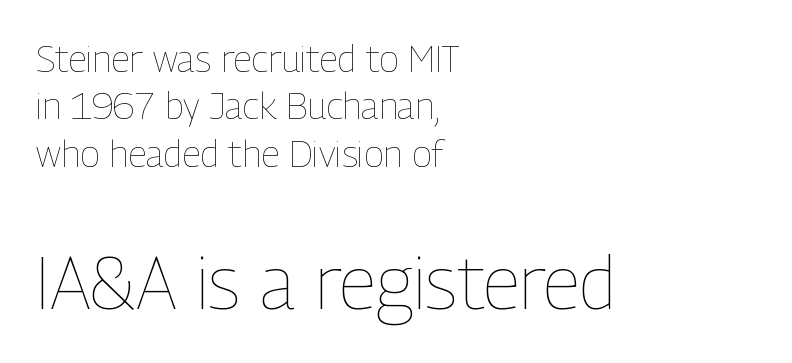
{"italic": "no", "bold": "no", "weight": "thin", "width": "condensed", "stroke_contrast": "low", "x_height": "medium", "monospaced": "no", "underline": "no", "align": "left", "line_spacing": "normal", "line_spacing_ratio": 1.28, "letter_spacing": "normal", "letter_spacing_em": 0.0, "larger_block": "second", "size_ratio": 2.0, "glyph_px": 74}
